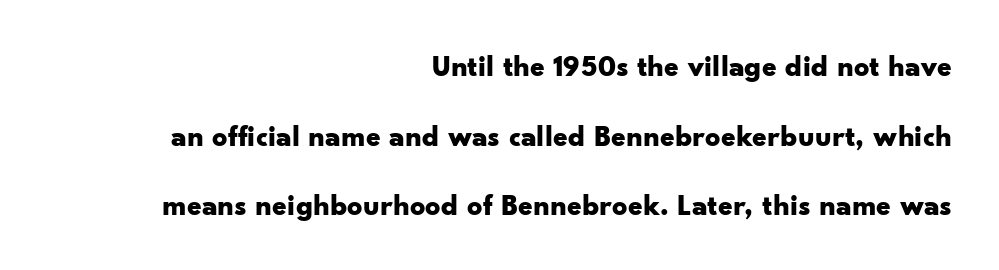
The image shows 30 px bold, wide sans-serif type, upright; set right-aligned, loose line spacing (2.32x), normal letter spacing, not underlined; low stroke contrast and a small x-height.
